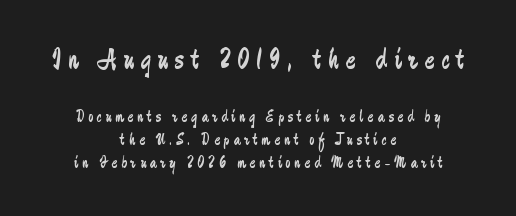
{"serif": "no", "bold": "no", "weight": "regular", "width": "condensed", "stroke_contrast": "low", "x_height": "medium", "monospaced": "no", "underline": "no", "align": "center", "line_spacing": "normal", "line_spacing_ratio": 1.36, "letter_spacing": "wide", "letter_spacing_em": 0.23, "larger_block": "first", "size_ratio": 1.76, "glyph_px": 30}
